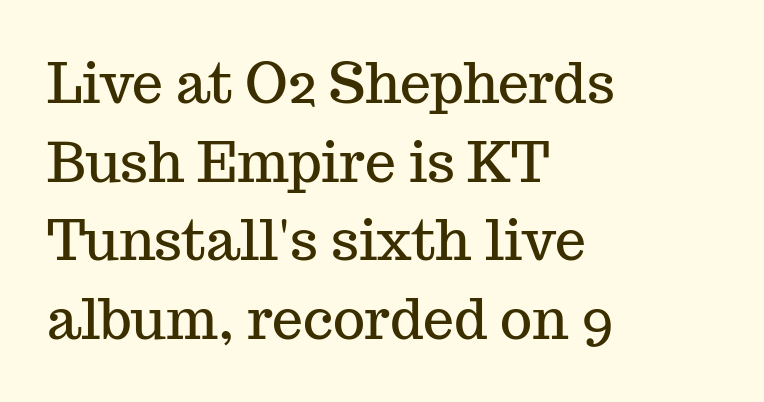
{"serif": "yes", "italic": "no", "width": "normal", "stroke_contrast": "medium", "x_height": "medium", "monospaced": "no", "underline": "no", "align": "left", "line_spacing": "normal", "line_spacing_ratio": 1.43, "letter_spacing": "normal", "letter_spacing_em": 0.0, "glyph_px": 55}
